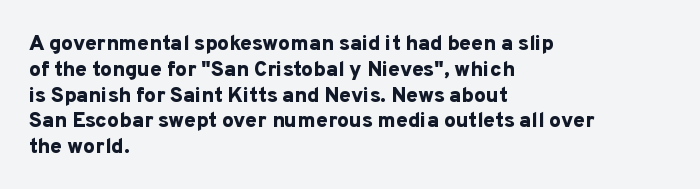
The letters stand upright; this is a roman face. Every row of glyphs begins at an identical x-position on the left. Between one letter and the next there's only the usual sliver of space. Caption: bold face, heavy strokes.
